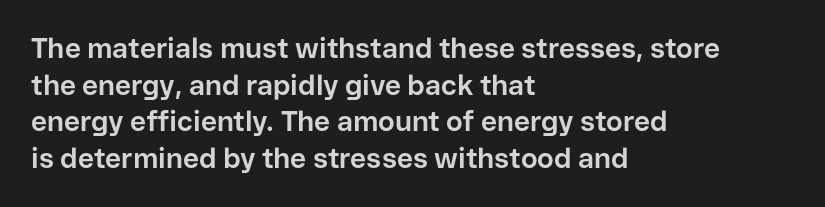
Q: Is the text bold? A: Yes.
Q: Is the text italic (slanted)? A: No, it is upright.
Q: Is the typeface a serif or a sans-serif typeface? A: Sans-serif.
Q: Is the text underlined? A: No.
Q: How is the paragraph aligned? A: Left-aligned.
Q: Is the spacing between letters normal or unusually wide? A: Normal.
Q: Is the spacing between lines tight, normal or loose? A: Normal.
Q: Width (condensed, normal, or wide)? A: Normal.
Q: Stroke contrast? A: Low.
Q: x-height? A: Medium.
Q: Monospaced? A: No.
